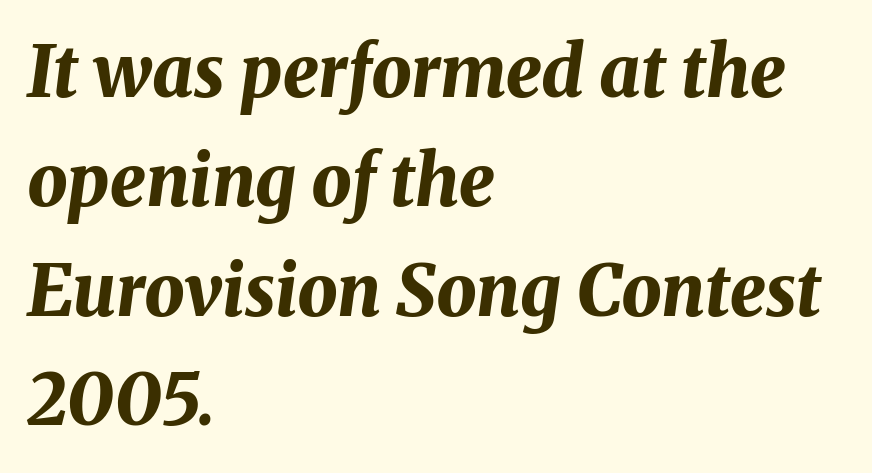
{"italic": "yes", "lean": "right", "slant_degrees": 8, "bold": "yes", "weight": "bold", "width": "normal", "stroke_contrast": "medium", "x_height": "medium", "monospaced": "no", "underline": "no", "align": "left", "line_spacing": "normal", "line_spacing_ratio": 1.54, "letter_spacing": "normal", "letter_spacing_em": 0.0, "glyph_px": 71}
